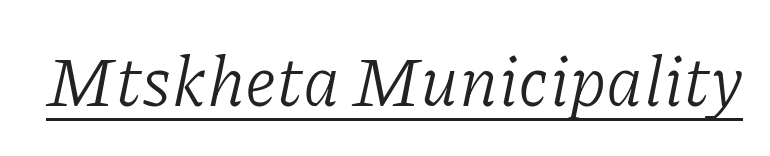
{"serif": "yes", "italic": "yes", "lean": "right", "slant_degrees": 11, "bold": "no", "weight": "light", "width": "normal", "stroke_contrast": "low", "x_height": "medium", "monospaced": "no", "underline": "yes", "letter_spacing": "normal", "letter_spacing_em": 0.0, "glyph_px": 70}
